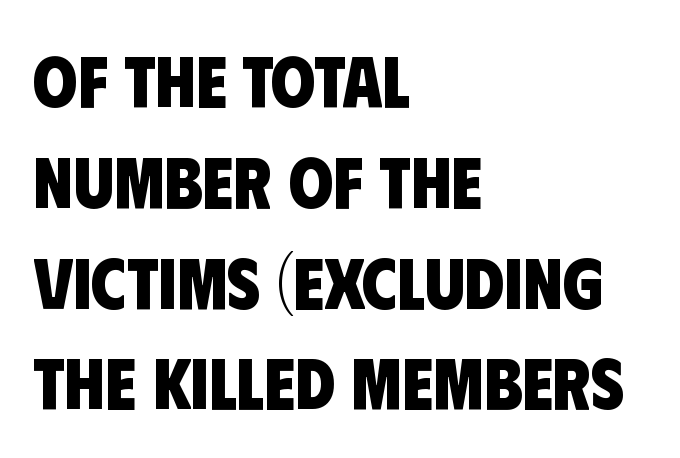
{"serif": "no", "bold": "yes", "weight": "heavy", "width": "condensed", "stroke_contrast": "low", "x_height": "large", "monospaced": "no", "underline": "no", "align": "left", "line_spacing": "normal", "line_spacing_ratio": 1.4, "letter_spacing": "normal", "letter_spacing_em": 0.0, "glyph_px": 72}
